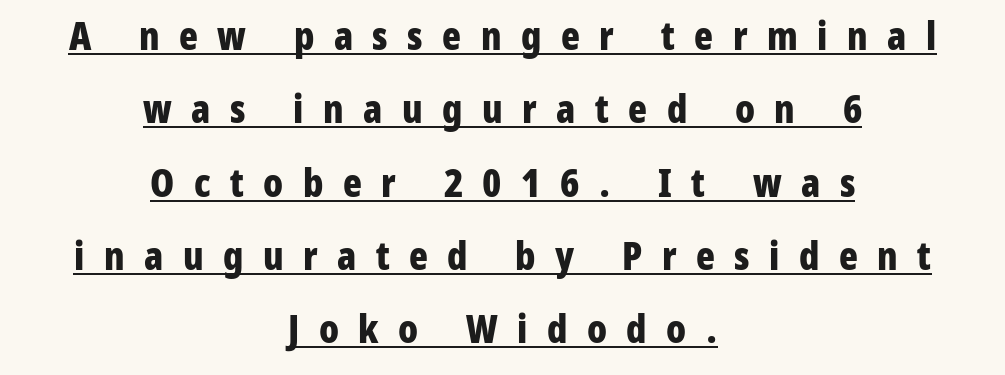
The image shows 39 px bold, condensed sans-serif type, upright; set centered, line spacing 1.88x, unusually wide letter spacing (+0.5 em), underlined; low stroke contrast and a medium x-height.
